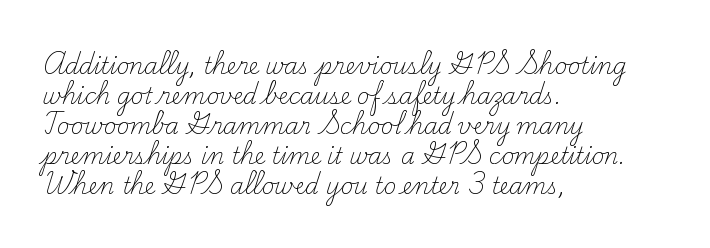
The image shows 22 px text type; set left-aligned, normal line spacing (1.36x), normal letter spacing, not underlined.
